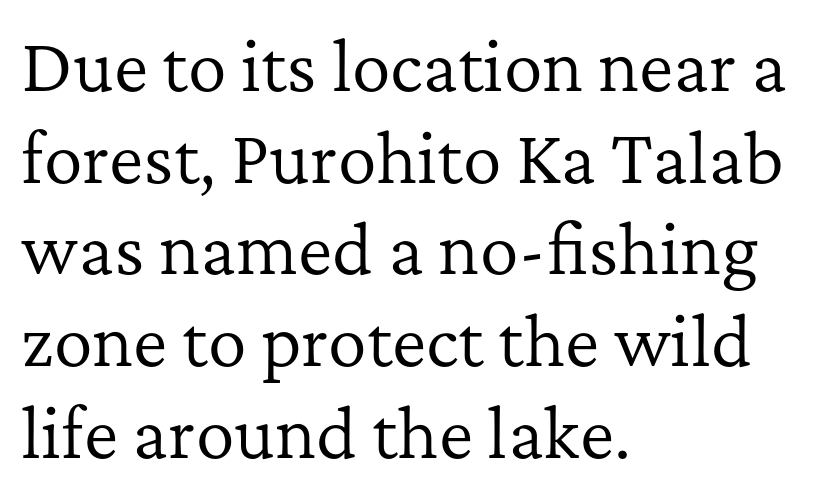
{"serif": "yes", "italic": "no", "bold": "no", "weight": "regular", "width": "normal", "stroke_contrast": "low", "x_height": "medium", "monospaced": "no", "underline": "no", "align": "left", "line_spacing": "normal", "line_spacing_ratio": 1.41, "letter_spacing": "normal", "letter_spacing_em": 0.0, "glyph_px": 65}
